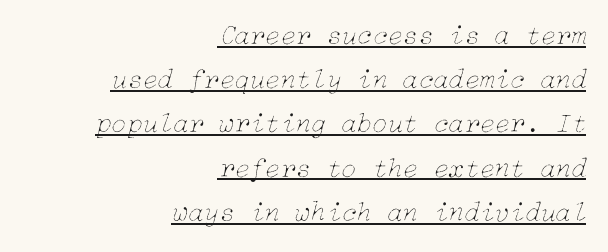
Q: Is the text bold? A: No.
Q: Is the text italic (slanted)? A: Yes, it leans right by about 15 degrees.
Q: Is the text underlined? A: Yes.
Q: How is the paragraph aligned? A: Right-aligned.
Q: Is the spacing between letters normal or unusually wide? A: Normal.
Q: Is the spacing between lines tight, normal or loose? A: Normal.
Q: Width (condensed, normal, or wide)? A: Normal.
Q: Stroke contrast? A: Low.
Q: x-height? A: Medium.
